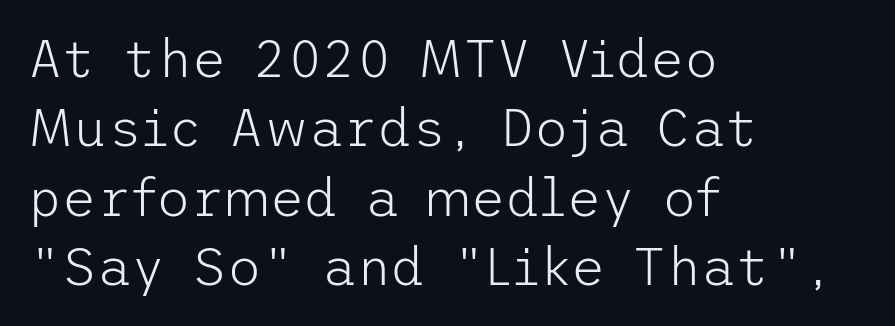
The image shows 53 px light sans-serif type, upright; set left-aligned, normal line spacing (1.31x), normal letter spacing, not underlined; low stroke contrast and a medium x-height.
